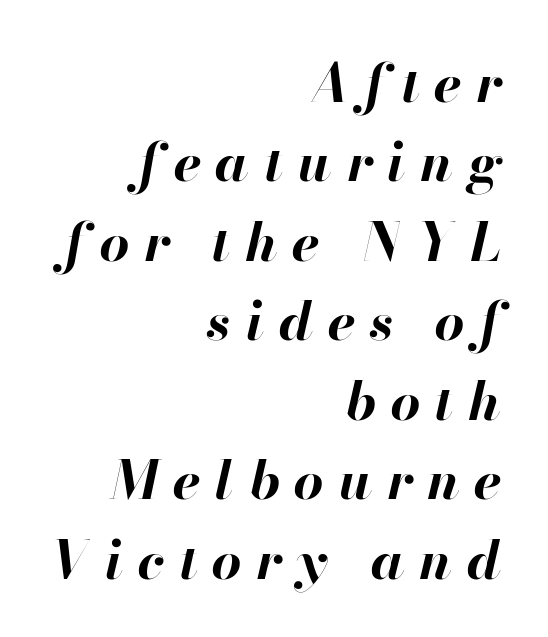
Q: Is the text bold? A: Yes.
Q: Is the text italic (slanted)? A: Yes, it leans right by about 13 degrees.
Q: Is the text underlined? A: No.
Q: How is the paragraph aligned? A: Right-aligned.
Q: Is the spacing between letters normal or unusually wide? A: Unusually wide.
Q: Is the spacing between lines tight, normal or loose? A: Normal.
Q: Width (condensed, normal, or wide)? A: Normal.
Q: Stroke contrast? A: High.
Q: x-height? A: Small.
Q: Monospaced? A: No.
